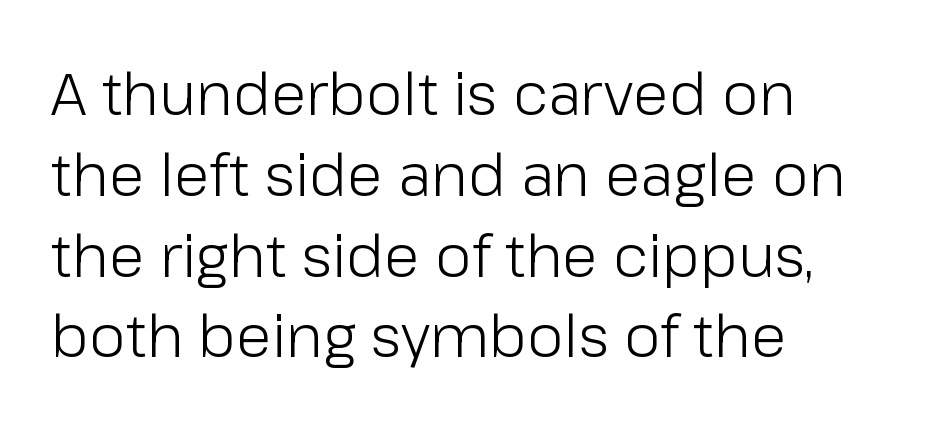
The string is rendered with underlining switched off. Glyph-to-glyph distance matches everyday printed text. Note the varied advance widths — an 'i' is clearly narrower than an 'm'. One-word summary of the alignment: left.
